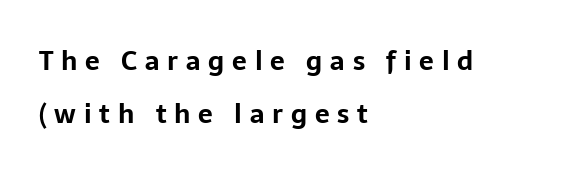
{"italic": "no", "bold": "yes", "underline": "no", "align": "left", "line_spacing": "loose", "line_spacing_ratio": 2.05, "letter_spacing": "wide", "letter_spacing_em": 0.3, "glyph_px": 26}
